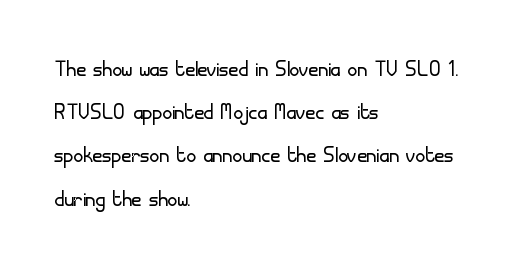
{"italic": "no", "bold": "no", "underline": "no", "align": "left", "line_spacing": "normal", "line_spacing_ratio": 1.6, "letter_spacing": "normal", "letter_spacing_em": 0.0, "glyph_px": 27}
